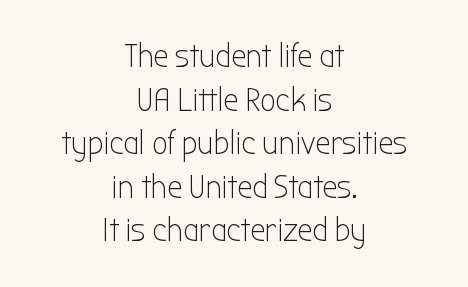
Q: Is the text bold? A: No.
Q: Is the text italic (slanted)? A: No, it is upright.
Q: Is the typeface a serif or a sans-serif typeface? A: Sans-serif.
Q: Is the text underlined? A: No.
Q: How is the paragraph aligned? A: Centered.
Q: Is the spacing between letters normal or unusually wide? A: Normal.
Q: Is the spacing between lines tight, normal or loose? A: Normal.
Q: Width (condensed, normal, or wide)? A: Condensed.
Q: Stroke contrast? A: Low.
Q: x-height? A: Medium.
Q: Monospaced? A: No.
